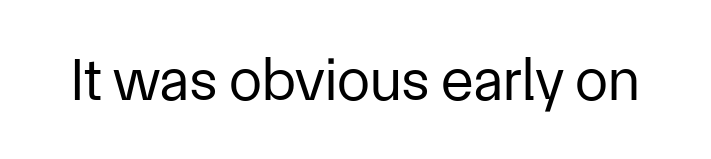
Characters remain perfectly vertical along every line. Bold? No — there's no thickening of the strokes. Serifs: no, the terminals of the letterforms are clean. Here the designer chose a conventional face with non-uniform glyph widths. Clear beneath every line of the passage.
